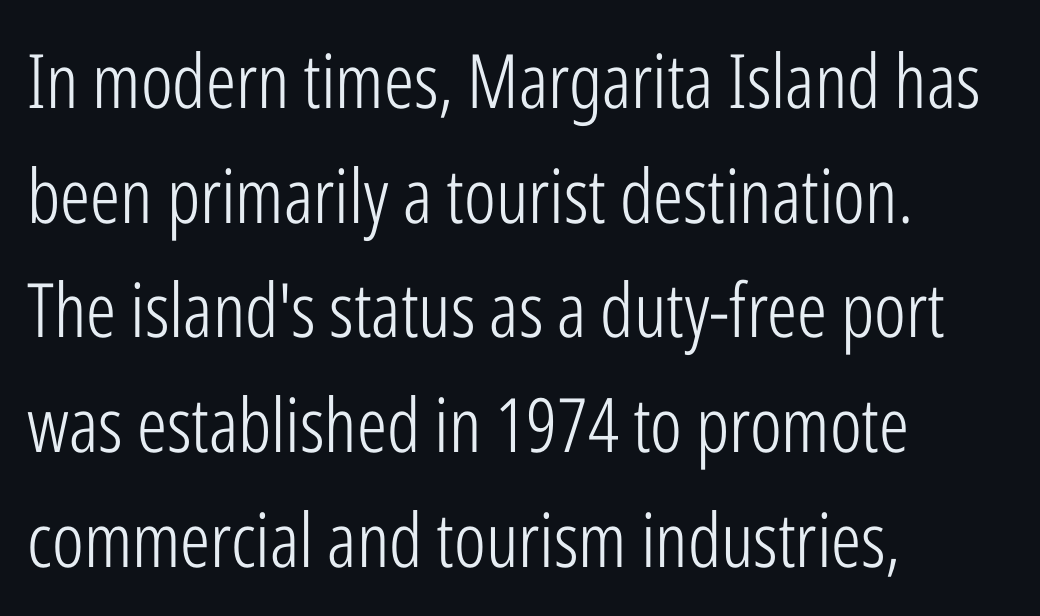
The image shows 75 px light, condensed sans-serif type, upright; set left-aligned, normal line spacing (1.53x), normal letter spacing, not underlined; low stroke contrast and a medium x-height.
